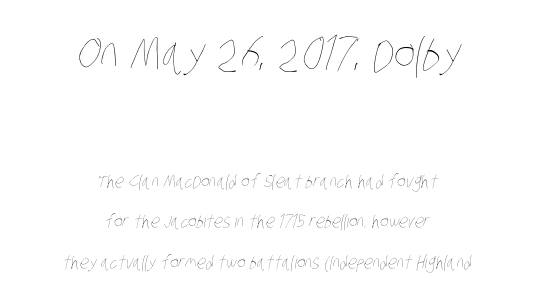
The image shows 46 px thin, condensed type; set centered, loose line spacing (2.26x), normal letter spacing, not underlined; the first (top) block is 2.56x larger; low stroke contrast and a large x-height.
